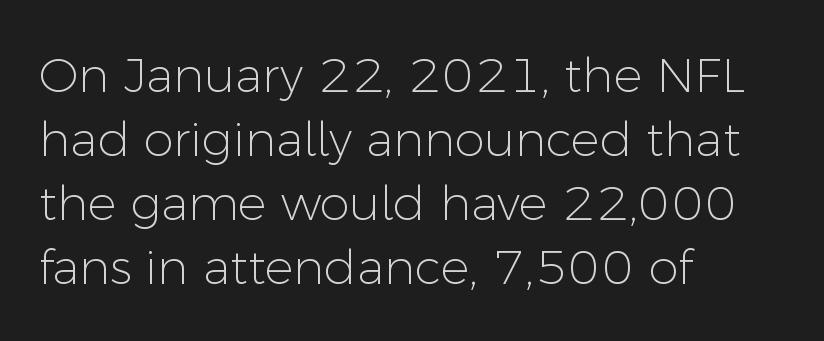
The image shows 48 px light sans-serif type, upright; set left-aligned, normal line spacing (1.33x), normal letter spacing, not underlined; low stroke contrast and a medium x-height.
